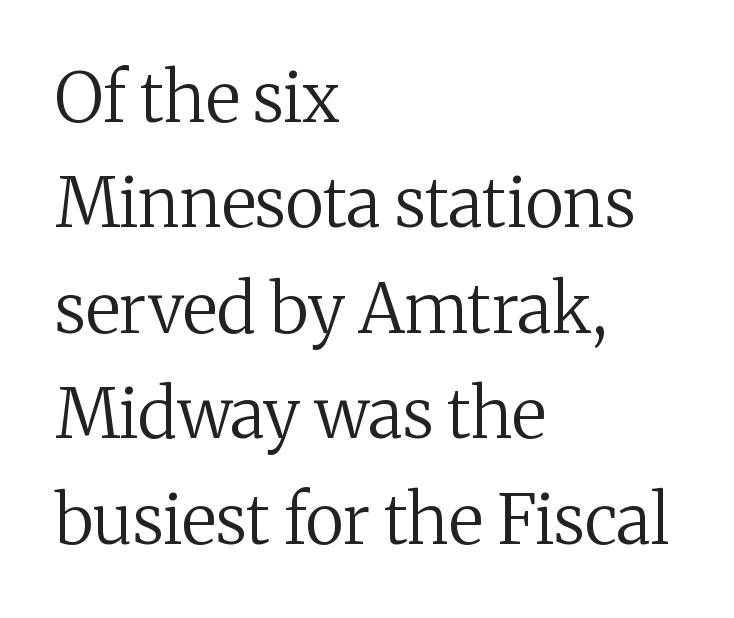
Q: Is the text bold? A: No.
Q: Is the text italic (slanted)? A: No, it is upright.
Q: Is the typeface a serif or a sans-serif typeface? A: Serif.
Q: Is the text underlined? A: No.
Q: How is the paragraph aligned? A: Left-aligned.
Q: Is the spacing between letters normal or unusually wide? A: Normal.
Q: Is the spacing between lines tight, normal or loose? A: Normal.
Q: Width (condensed, normal, or wide)? A: Normal.
Q: Stroke contrast? A: Medium.
Q: x-height? A: Medium.
Q: Monospaced? A: No.
